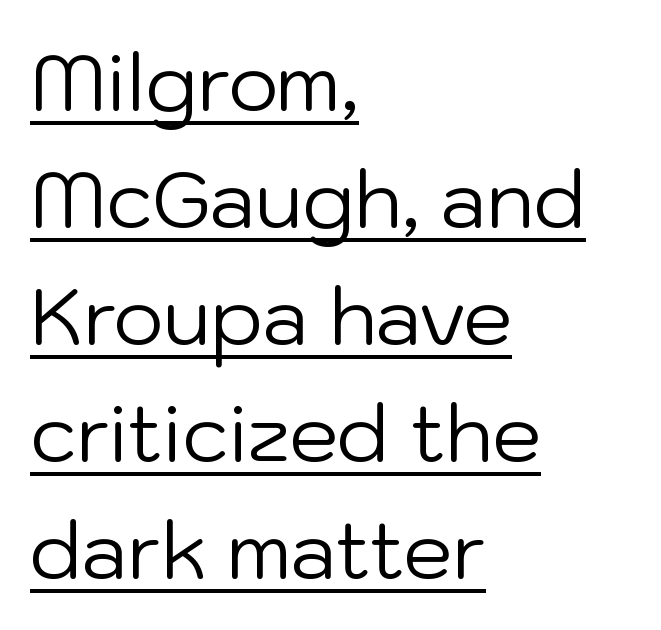
{"serif": "no", "italic": "no", "bold": "no", "weight": "regular", "width": "normal", "stroke_contrast": "low", "x_height": "medium", "monospaced": "no", "underline": "yes", "align": "left", "line_spacing": "normal", "line_spacing_ratio": 1.5, "letter_spacing": "normal", "letter_spacing_em": 0.0, "glyph_px": 78}
